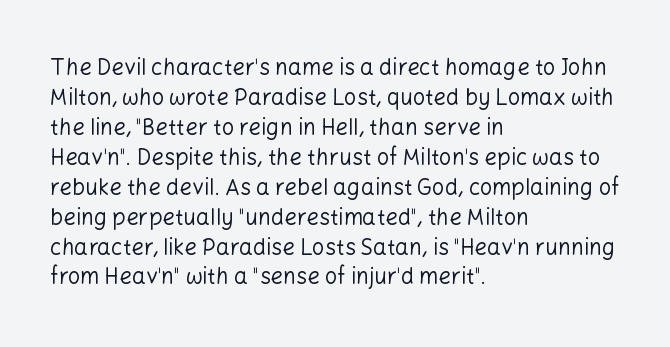
The image shows 22 px text type, upright; set left-aligned, normal line spacing (1.36x), normal letter spacing, not underlined.
